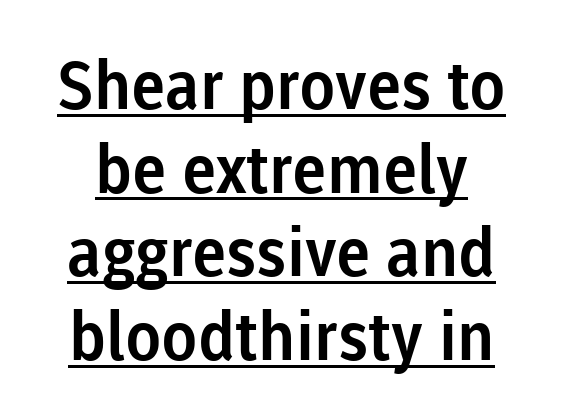
Q: Is the text italic (slanted)? A: No, it is upright.
Q: Is the typeface a serif or a sans-serif typeface? A: Sans-serif.
Q: Is the text underlined? A: Yes.
Q: Is the spacing between letters normal or unusually wide? A: Normal.
Q: Is the spacing between lines tight, normal or loose? A: Normal.
Q: Width (condensed, normal, or wide)? A: Normal.
Q: Stroke contrast? A: Low.
Q: x-height? A: Medium.
Q: Monospaced? A: No.
